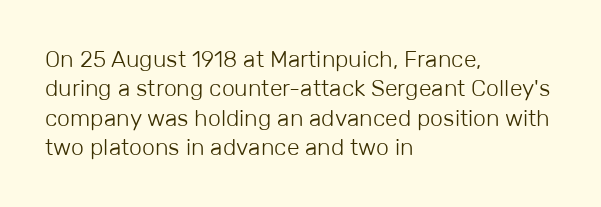
Q: Is the text bold? A: No.
Q: Is the text italic (slanted)? A: No, it is upright.
Q: Is the text underlined? A: No.
Q: How is the paragraph aligned? A: Left-aligned.
Q: Is the spacing between letters normal or unusually wide? A: Normal.
Q: Is the spacing between lines tight, normal or loose? A: Normal.
